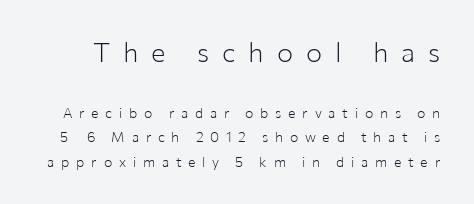
The image shows 27 px text type, upright; set line spacing 1.75x, unusually wide letter spacing (+0.48 em), not underlined; the first (top) block is 1.93x larger.
